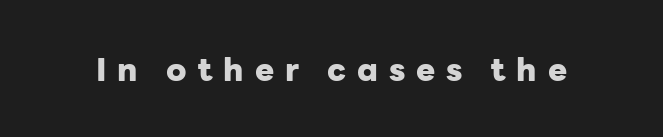
The image shows 32 px heavy sans-serif type, upright; set unusually wide letter spacing (+0.34 em), not underlined; low stroke contrast and a medium x-height.
